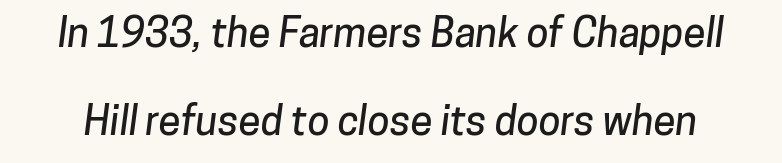
Does extra space separate the letters? No, they use regular spacing. These lines are composed in type without serifs. The designer dialed line spacing up above the default. Do the characters align in a grid? No, the font is proportional. The area under the type is left untouched.
